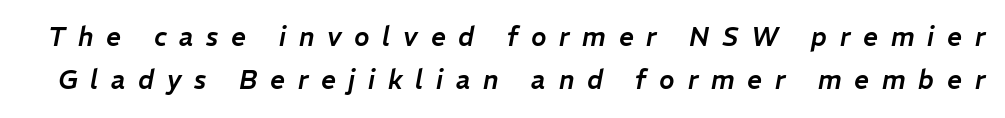
Q: Is the text italic (slanted)? A: Yes, it leans right by about 11 degrees.
Q: Is the text underlined? A: No.
Q: Is the spacing between letters normal or unusually wide? A: Unusually wide.
Q: Is the spacing between lines tight, normal or loose? A: Normal.
